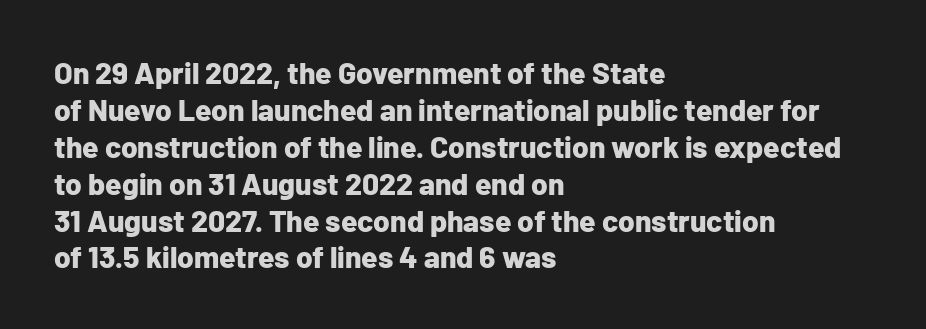
Q: Is the text bold? A: Yes.
Q: Is the text italic (slanted)? A: No, it is upright.
Q: Is the typeface a serif or a sans-serif typeface? A: Sans-serif.
Q: Is the text underlined? A: No.
Q: How is the paragraph aligned? A: Left-aligned.
Q: Is the spacing between letters normal or unusually wide? A: Normal.
Q: Width (condensed, normal, or wide)? A: Normal.
Q: Stroke contrast? A: Low.
Q: x-height? A: Medium.
Q: Monospaced? A: No.
